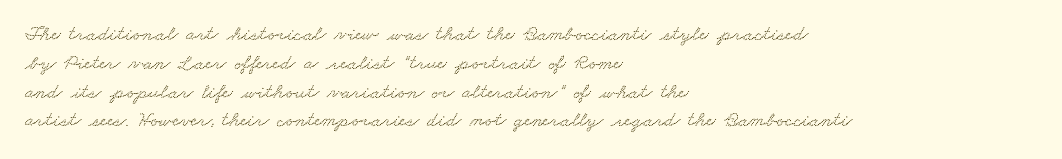
The area under the type is left untouched. In CSS terms this would be text-align: left. The lines sit at an ordinary, default distance from one another. The rendering keeps characters at their native spacing.
